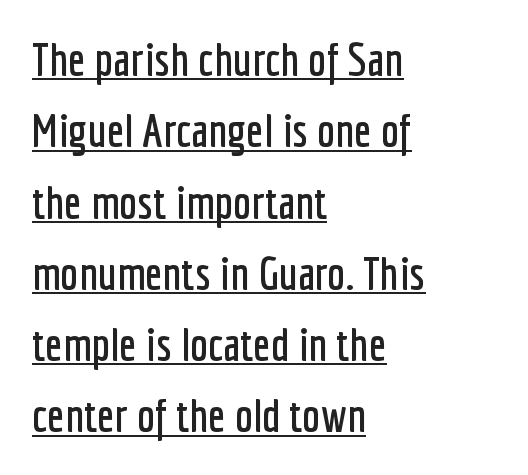
{"serif": "no", "italic": "no", "width": "condensed", "stroke_contrast": "low", "x_height": "medium", "monospaced": "no", "underline": "yes", "align": "left", "line_spacing": "normal", "line_spacing_ratio": 1.55, "letter_spacing": "normal", "letter_spacing_em": 0.0, "glyph_px": 46}
